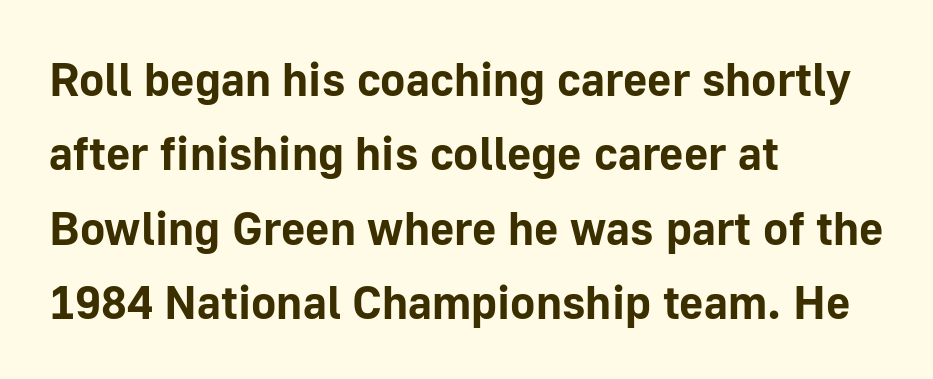
{"serif": "no", "italic": "no", "bold": "yes", "weight": "bold", "width": "normal", "stroke_contrast": "low", "x_height": "medium", "monospaced": "no", "underline": "no", "align": "left", "line_spacing": "normal", "line_spacing_ratio": 1.58, "letter_spacing": "normal", "letter_spacing_em": 0.0, "glyph_px": 47}
